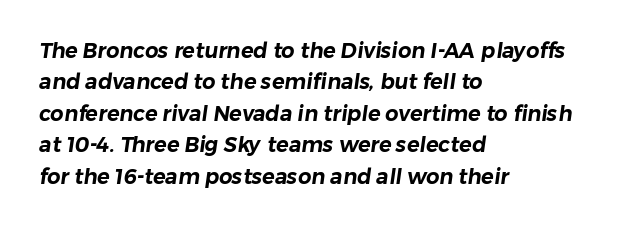
{"underline": "no", "align": "left", "line_spacing": "normal", "line_spacing_ratio": 1.5, "letter_spacing": "normal", "letter_spacing_em": 0.0, "glyph_px": 21}
